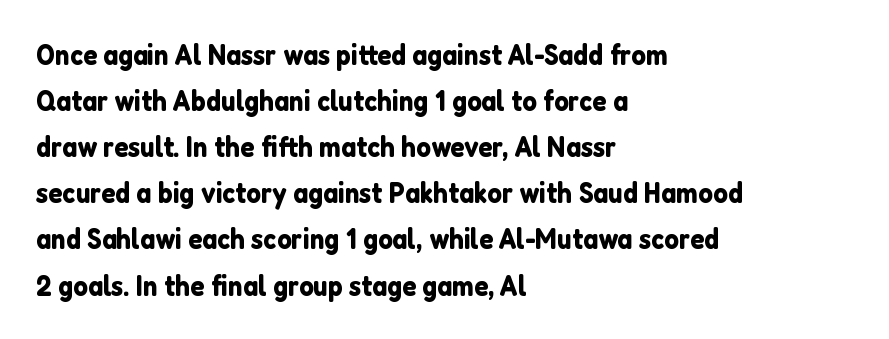
Note the varied advance widths — an 'i' is clearly narrower than an 'm'. Teacher's note: observe the even left margin — that is flush-left alignment. Students, note that the glyphs here touch the page at normal intervals. The line-height multiplier appears to be the usual default.
